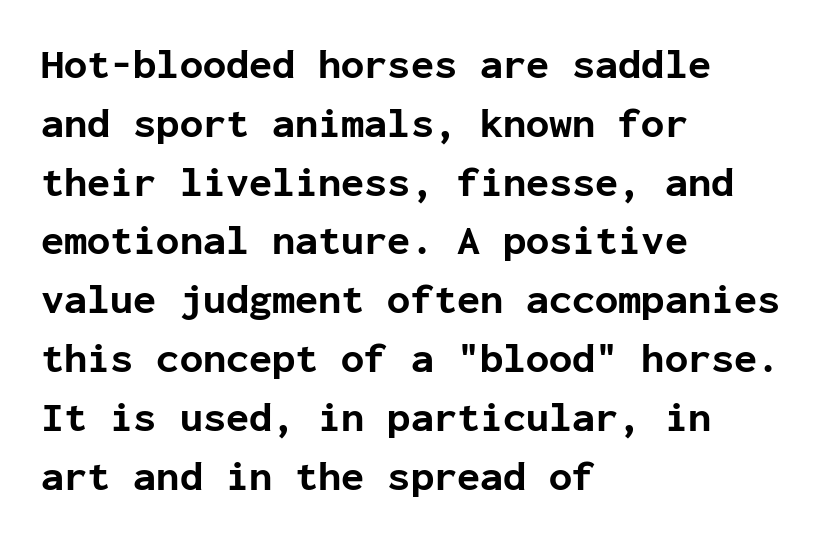
The image shows 42 px bold sans-serif type, upright, monospaced; set left-aligned, normal line spacing (1.4x), normal letter spacing, not underlined; low stroke contrast and a medium x-height.
